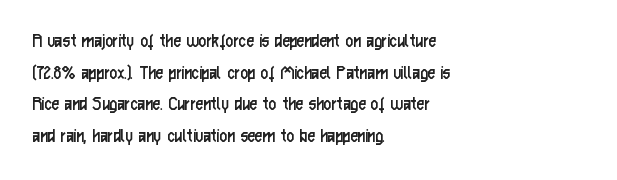
{"italic": "no", "bold": "no", "underline": "no", "align": "left", "line_spacing": "normal", "line_spacing_ratio": 1.51, "letter_spacing": "normal", "letter_spacing_em": 0.0, "glyph_px": 21}
